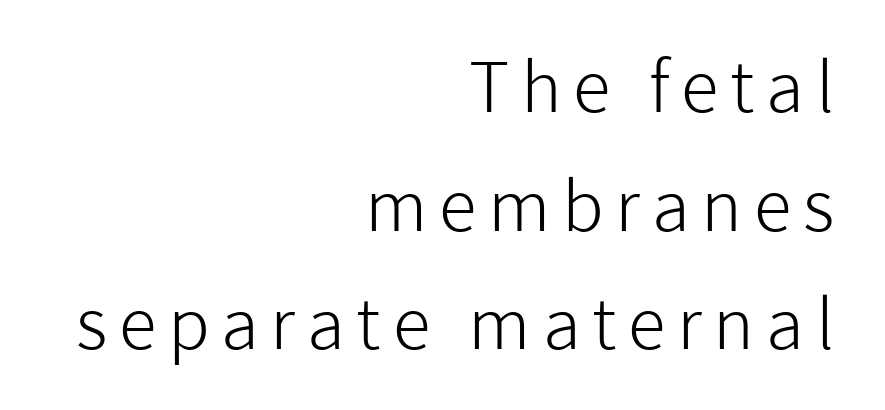
The image shows 69 px light sans-serif type, upright; set right-aligned, line spacing 1.72x, not underlined; low stroke contrast and a medium x-height.
